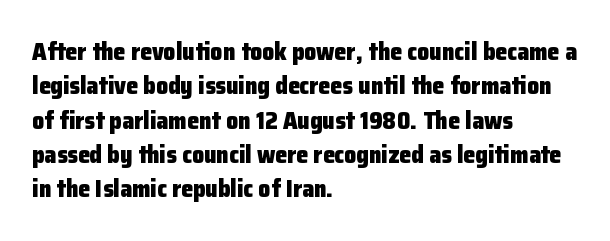
The image shows 24 px bold type, upright; set left-aligned, normal line spacing (1.43x), normal letter spacing, not underlined.
